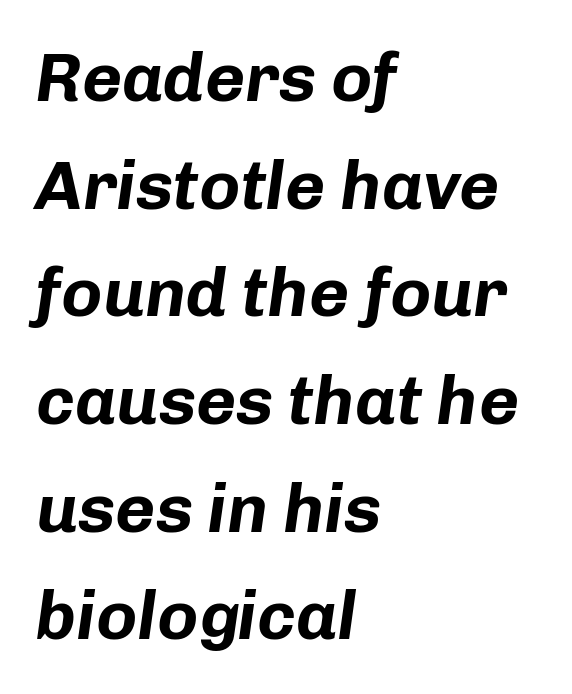
{"italic": "yes", "lean": "right", "slant_degrees": 8, "bold": "yes", "weight": "bold", "width": "normal", "stroke_contrast": "low", "x_height": "medium", "monospaced": "no", "underline": "no", "align": "left", "line_spacing": "normal", "line_spacing_ratio": 1.56, "letter_spacing": "normal", "letter_spacing_em": 0.0, "glyph_px": 69}
